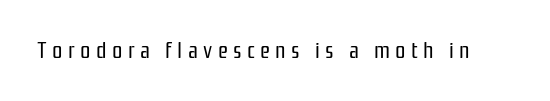
The foot of each line stays bare and open. Spacing between characters has been opened up far beyond the box default. Ink coverage per letter is moderate at most. You can tell it's not italic because the verticals are truly vertical.
